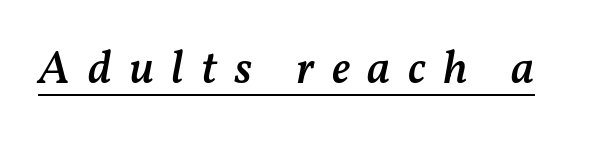
Students, observe the line beneath the letters — that is underlining. A fair bit of extra ink — the face is semibold, not bold. The line texture is sparse and dotted thanks to wide tracking. Proportional: the letters do not fall into vertical columns.
